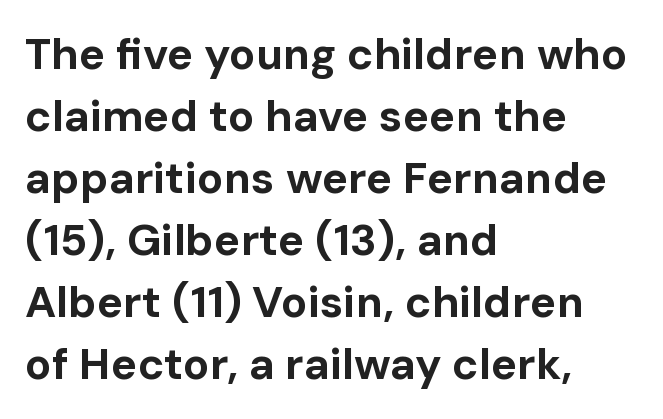
{"serif": "no", "italic": "no", "bold": "yes", "weight": "bold", "width": "normal", "stroke_contrast": "low", "x_height": "medium", "monospaced": "no", "underline": "no", "align": "left", "line_spacing": "normal", "line_spacing_ratio": 1.41, "letter_spacing": "normal", "letter_spacing_em": 0.0, "glyph_px": 44}
